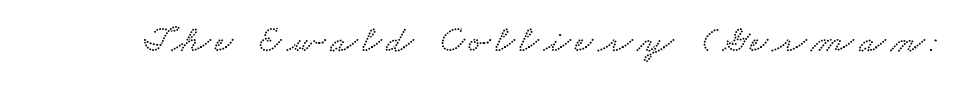
The image shows 39 px wide type; set not underlined; low stroke contrast and a small x-height.
